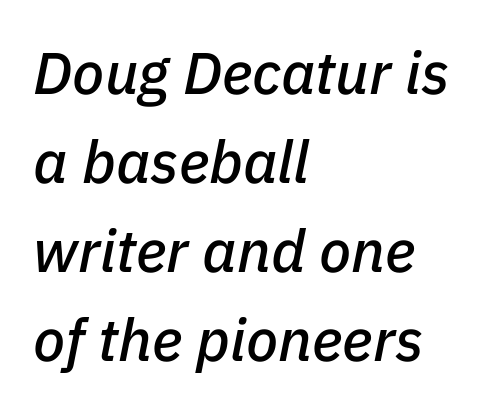
{"italic": "yes", "lean": "right", "slant_degrees": 11, "width": "normal", "stroke_contrast": "low", "x_height": "medium", "monospaced": "no", "underline": "no", "align": "left", "line_spacing": "normal", "line_spacing_ratio": 1.51, "letter_spacing": "normal", "letter_spacing_em": 0.0, "glyph_px": 59}
